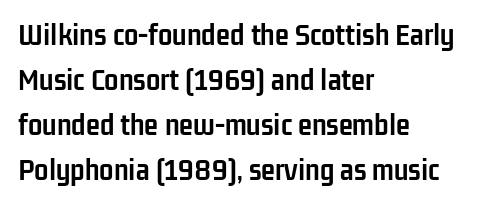
{"serif": "no", "italic": "no", "bold": "yes", "weight": "semibold", "width": "condensed", "stroke_contrast": "low", "x_height": "medium", "monospaced": "no", "underline": "no", "align": "left", "line_spacing": "normal", "line_spacing_ratio": 1.41, "letter_spacing": "normal", "letter_spacing_em": 0.0, "glyph_px": 32}
